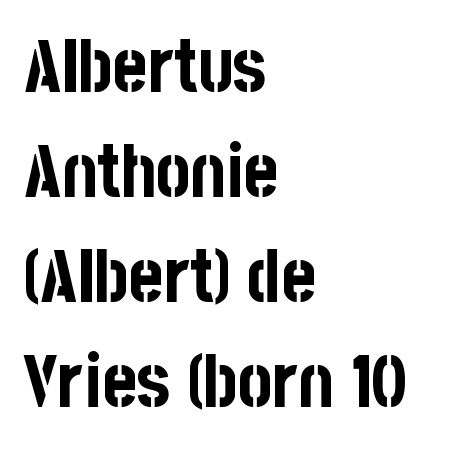
The image shows 73 px bold, condensed sans-serif type, upright; set left-aligned, normal line spacing (1.44x), normal letter spacing, not underlined; low stroke contrast and a large x-height.
